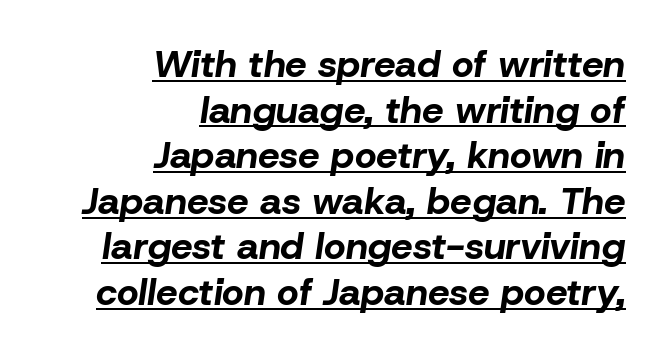
This sample uses plain, unmodified letter spacing. A flush-right, rag-left setting is used for this passage. The letters are bold, with thick, heavy strokes. Is this a fixed-width face? No — the glyphs have proportional, varying widths. The rendering uses the underline text-decoration.
